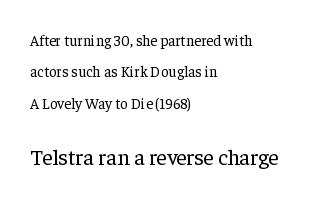
The image shows 22 px text type, upright; set left-aligned, loose line spacing (2.09x), normal letter spacing, not underlined; the second (bottom) block is 1.47x larger.
